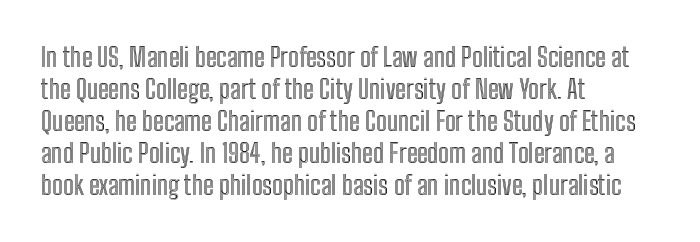
Standard letterfit; no display-style spreading of the glyphs. The string is rendered with underlining switched off. Compared with a centered layout, this one pins lines to the left instead. Vertical strokes here are truly vertical.
